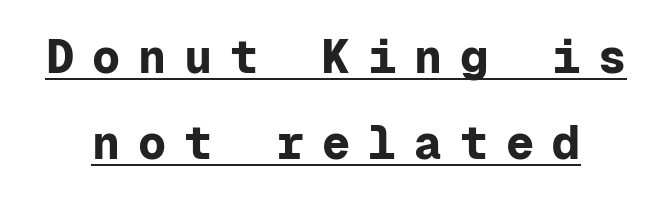
{"serif": "no", "italic": "no", "bold": "yes", "weight": "bold", "width": "normal", "stroke_contrast": "low", "x_height": "medium", "monospaced": "yes", "underline": "yes", "line_spacing_ratio": 1.83, "letter_spacing": "wide", "letter_spacing_em": 0.38, "glyph_px": 47}
